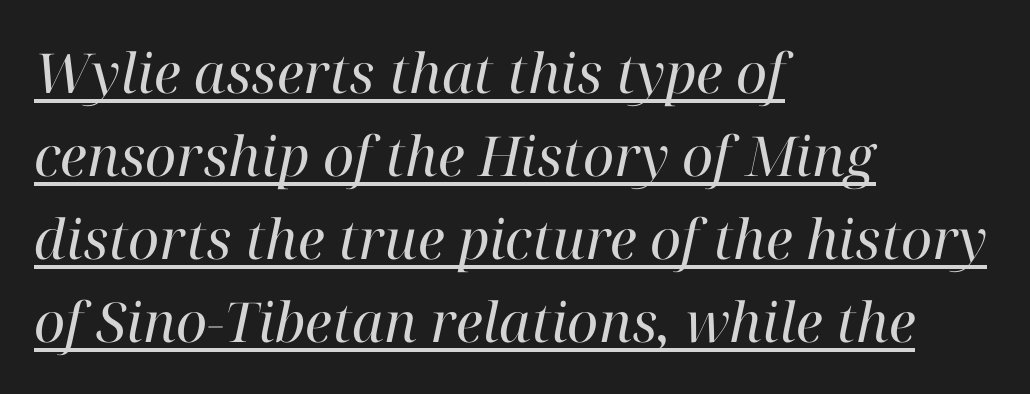
Yep, that's italic — everything's leaning. This is underlined copy, the kind a proofreader might mark for attention. What kind of face is this? One with serifs. The font is comparable to plain body text, perhaps lighter. The line texture is even and compact thanks to regular tracking. The rendering uses natural spacing where letterforms have individual widths.
